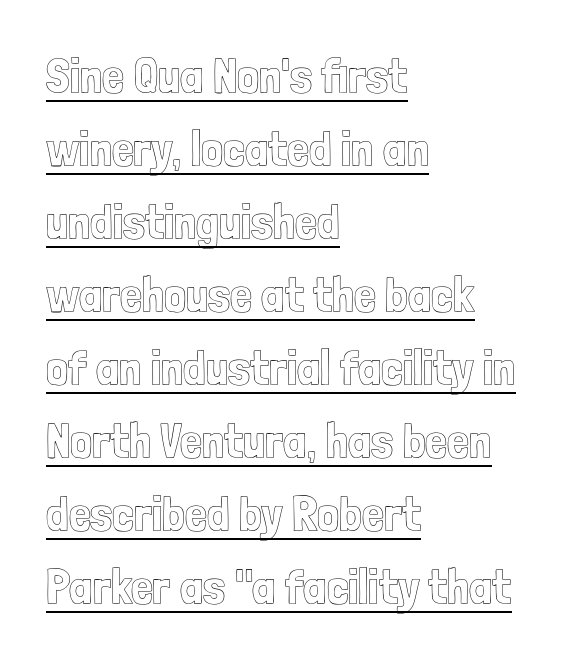
Q: Is the text italic (slanted)? A: No, it is upright.
Q: Is the text underlined? A: Yes.
Q: How is the paragraph aligned? A: Left-aligned.
Q: Is the spacing between letters normal or unusually wide? A: Normal.
Q: Is the spacing between lines tight, normal or loose? A: Normal.
Q: Width (condensed, normal, or wide)? A: Condensed.
Q: x-height? A: Medium.
Q: Monospaced? A: No.
